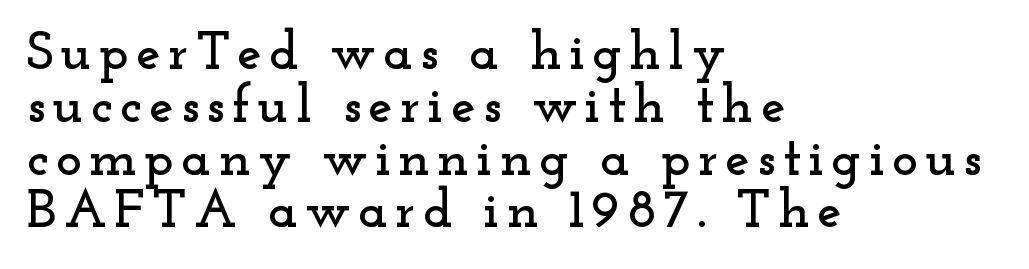
Vertically, the passage feels compressed, each row crowding the next. Does the type have serifs? Yes, each stem ends in a small foot. The paragraph shown leans on its left margin. Upright lettering throughout. Beneath every word, the page is bare.
